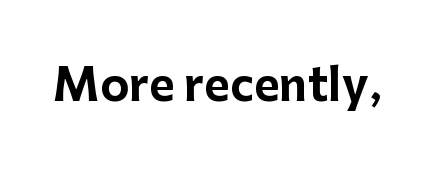
The tracking reads as untouched default to a designer's eye. Only glyphs here, with clear space below each row. The font's upright variant was chosen for this text. Compared with an ordinary text face, these strokes are far heavier — a full bold.
